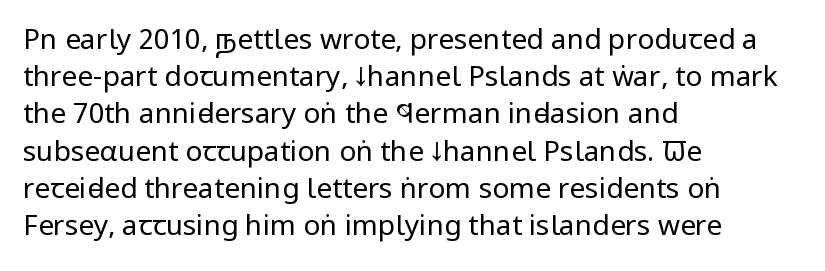
Ink coverage per letter is moderate at most. Is the block centered? No — it sits flush against the left margin. Just letters on the line, the space beneath them empty. The letterforms sit shoulder to shoulder at normal distance.
